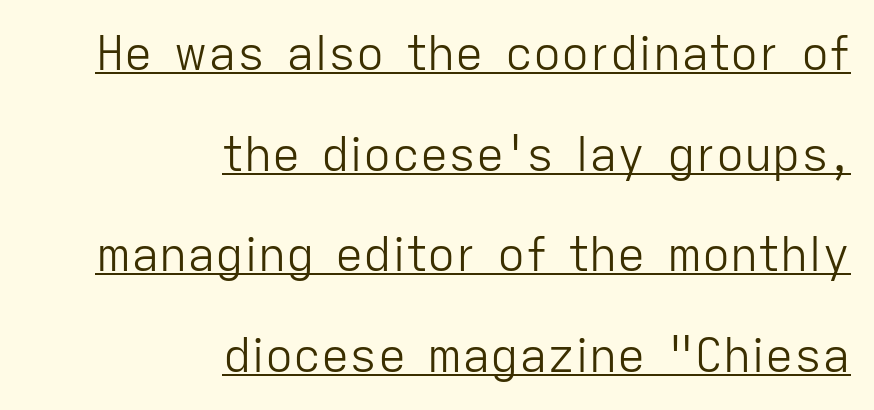
The image shows 47 px light sans-serif type, upright; set right-aligned, loose line spacing (2.14x), normal letter spacing, underlined; low stroke contrast and a medium x-height.
